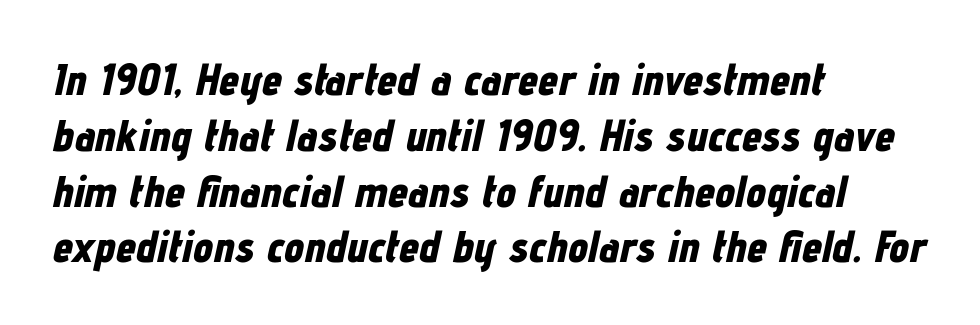
Here the glyphs are tracked normally, forming tight word shapes. Pretty heavy lettering here — definitely bold. The typesetter chose a ragged-right arrangement here. The face used here is proportionally spaced, like ordinary book or web type. Underline: absent.
